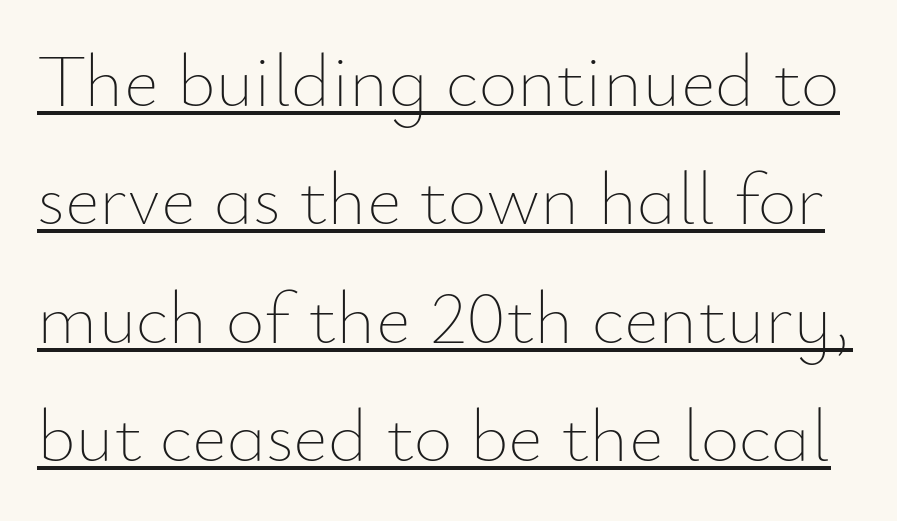
{"italic": "no", "bold": "no", "weight": "thin", "width": "normal", "stroke_contrast": "low", "x_height": "small", "monospaced": "no", "underline": "yes", "line_spacing": "normal", "line_spacing_ratio": 1.58, "letter_spacing": "normal", "letter_spacing_em": 0.0, "glyph_px": 75}
